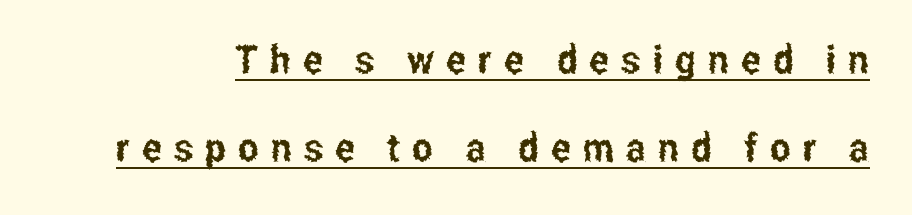
Observe the wide spacing: letters keep a clear distance from each other. Italic: no, the glyphs are upright roman. Font category for this specimen: sans-serif. How would I describe the line gaps? Wide and relaxed. Proportional: the letters do not fall into vertical columns.
